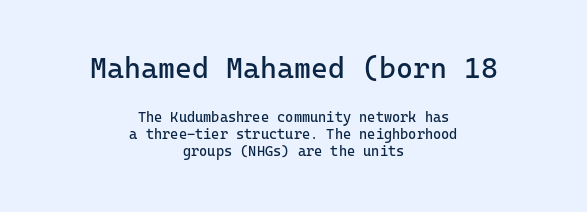
The image shows 29 px regular-weight sans-serif type, upright, monospaced; set centered, line spacing 1.21x, normal letter spacing, not underlined; the first (top) block is 2.07x larger; low stroke contrast and a medium x-height.
